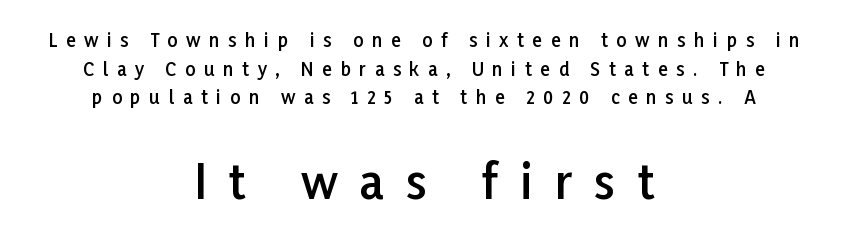
The image shows 46 px semibold sans-serif type, upright; set centered, normal line spacing (1.59x), unusually wide letter spacing (+0.48 em), not underlined; the second (bottom) block is 2.56x larger; low stroke contrast and a medium x-height.
